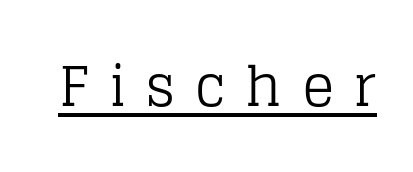
{"serif": "yes", "italic": "no", "bold": "no", "weight": "regular", "width": "normal", "stroke_contrast": "low", "x_height": "large", "monospaced": "no", "underline": "yes", "letter_spacing": "wide", "letter_spacing_em": 0.36, "glyph_px": 54}
